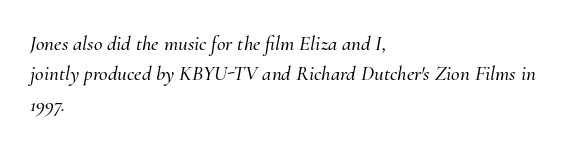
A clean baseline with only descenders dipping below it. How are the letters spaced? Ordinarily, with no added tracking. Regarding leading, the lines here are spaced in the standard way. This sample is left-justified, so line endings fall wherever the words run out. Style check: oblique.
